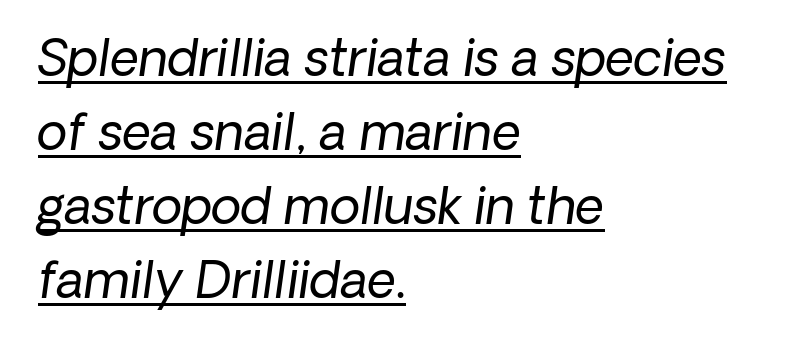
No chunkiness to these letters — they're not bold. These lines are rendered in a variable-pitch font. Typographically, this falls in the sans-serif category. Look at the tracking — it's just the regular setting, nothing added. The specimen includes a rule beneath the text block's lines. The block of text has a typical density, with ordinary space between rows.
